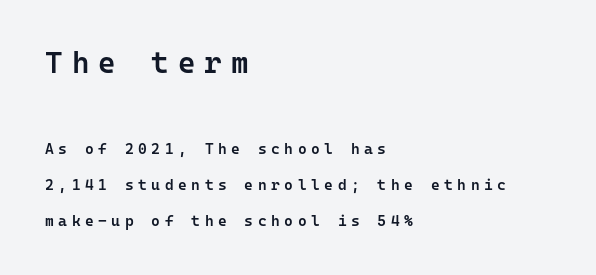
Loose tracking; the words dissolve into strings of separated letters. Successive baselines arrive slowly, with a big drop between each. These lines are rendered in a fixed-pitch font. What weight is shown? A semibold, between regular and bold.
